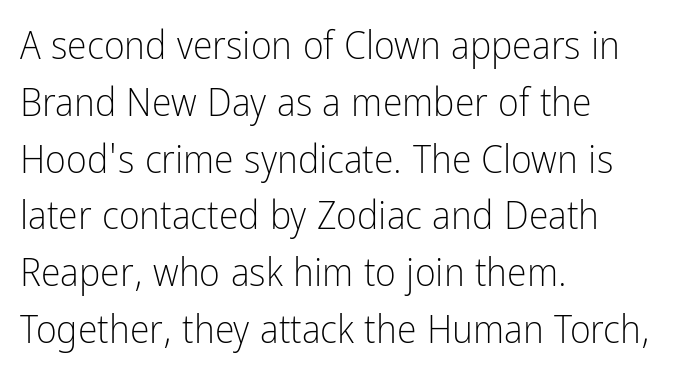
{"serif": "no", "italic": "no", "bold": "no", "weight": "light", "width": "condensed", "stroke_contrast": "low", "x_height": "medium", "monospaced": "no", "underline": "no", "align": "left", "line_spacing": "normal", "line_spacing_ratio": 1.42, "letter_spacing": "normal", "letter_spacing_em": 0.0, "glyph_px": 40}
